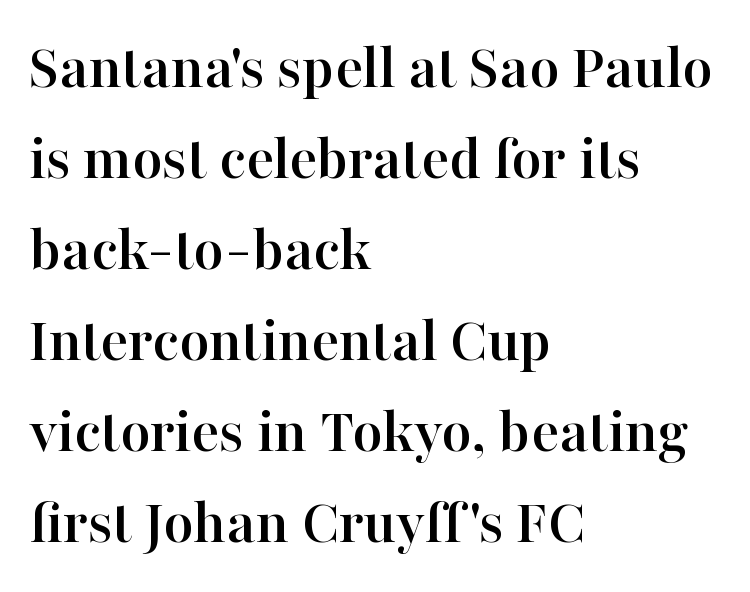
The image shows 65 px serif type, upright; set left-aligned, normal line spacing (1.4x), normal letter spacing, not underlined; high stroke contrast and a medium x-height.
